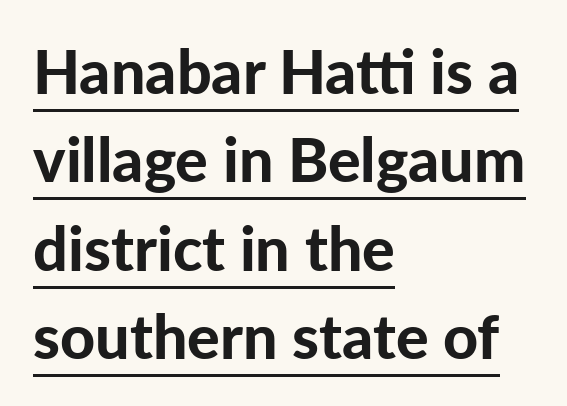
Tracking here is standard; glyphs follow each other at the usual distance. Italic: no, the glyphs are upright roman. The face used here is proportionally spaced, like ordinary book or web type. Typeset ragged right — the left edge is the straight one. Regarding leading, the lines here are spaced in the standard way. Looks like someone drew a line under every word here.
